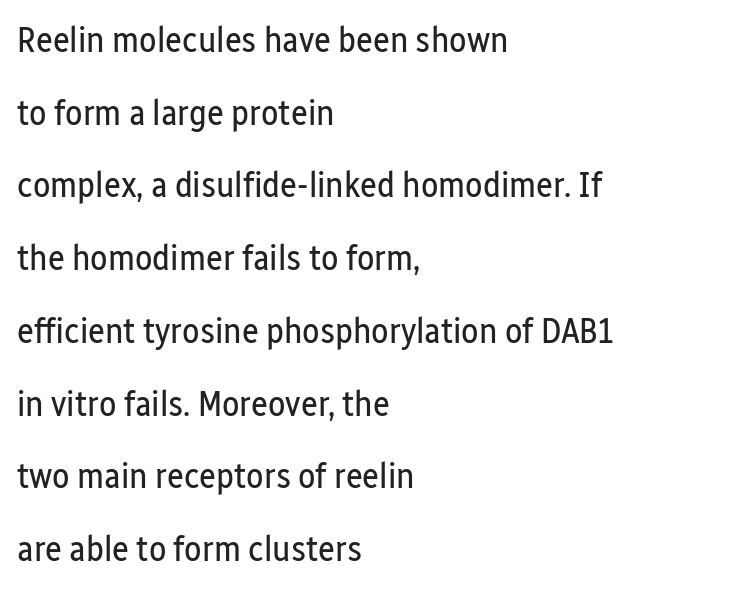
The image shows 36 px regular-weight, condensed sans-serif type, upright; set left-aligned, loose line spacing (2.02x), normal letter spacing, not underlined; low stroke contrast and a medium x-height.
